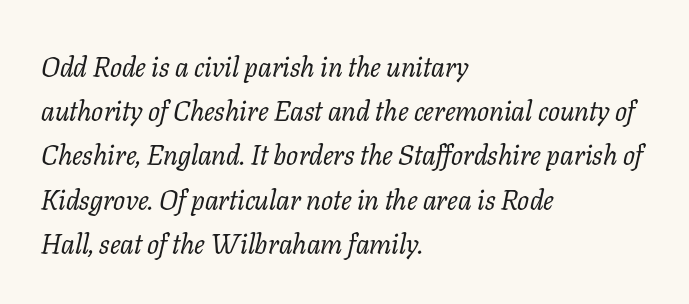
{"serif": "yes", "italic": "yes", "lean": "right", "slant_degrees": 11, "bold": "no", "weight": "regular", "width": "normal", "stroke_contrast": "low", "x_height": "medium", "monospaced": "no", "underline": "no", "align": "left", "line_spacing": "normal", "line_spacing_ratio": 1.58, "letter_spacing": "normal", "letter_spacing_em": 0.0, "glyph_px": 28}
